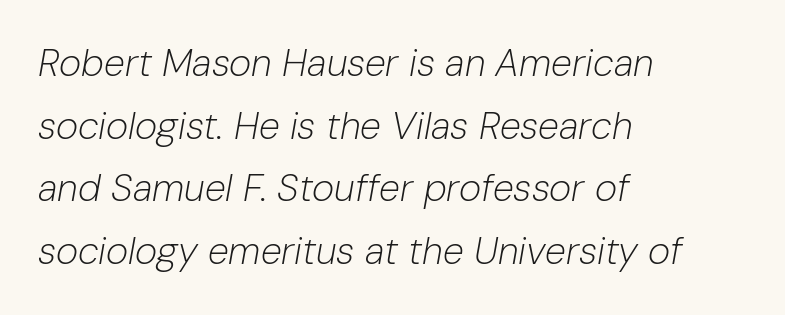
{"italic": "yes", "lean": "right", "slant_degrees": 10, "bold": "no", "weight": "light", "width": "normal", "stroke_contrast": "low", "x_height": "medium", "monospaced": "no", "underline": "no", "align": "left", "line_spacing": "normal", "line_spacing_ratio": 1.65, "letter_spacing": "normal", "letter_spacing_em": 0.0, "glyph_px": 38}
